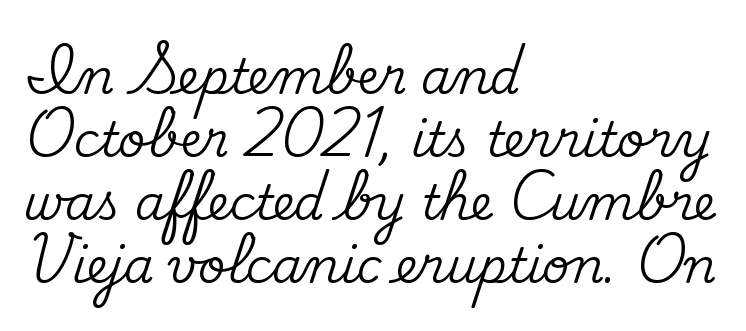
{"width": "normal", "stroke_contrast": "medium", "x_height": "small", "monospaced": "no", "underline": "no", "align": "left", "line_spacing": "normal", "line_spacing_ratio": 1.31, "letter_spacing": "normal", "letter_spacing_em": 0.0, "glyph_px": 48}
